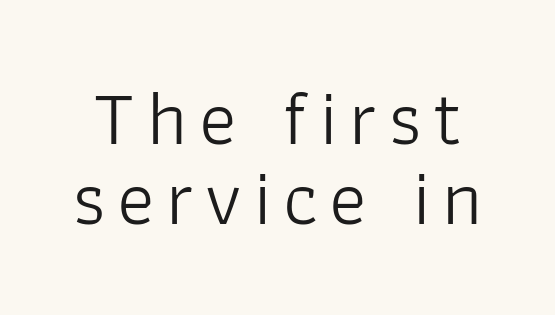
The image shows 78 px light sans-serif type, upright; set tight line spacing (1.03x), not underlined; low stroke contrast and a medium x-height.
